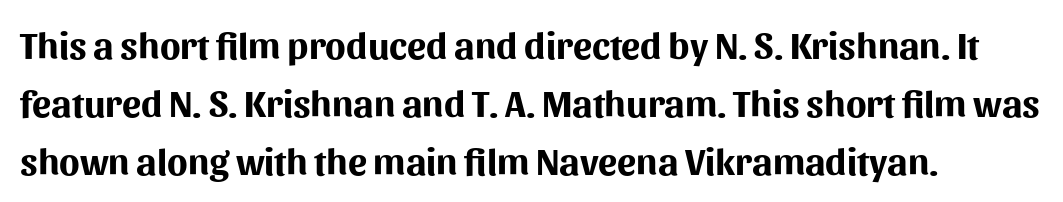
In terms of leading, this rendering sits right in the middle. These lines were composed using upright roman letters. The space directly below the letters is spotless. Emphasis by weight is at full strength: bold. Varying glyph widths throughout — classic text-font behaviour.
